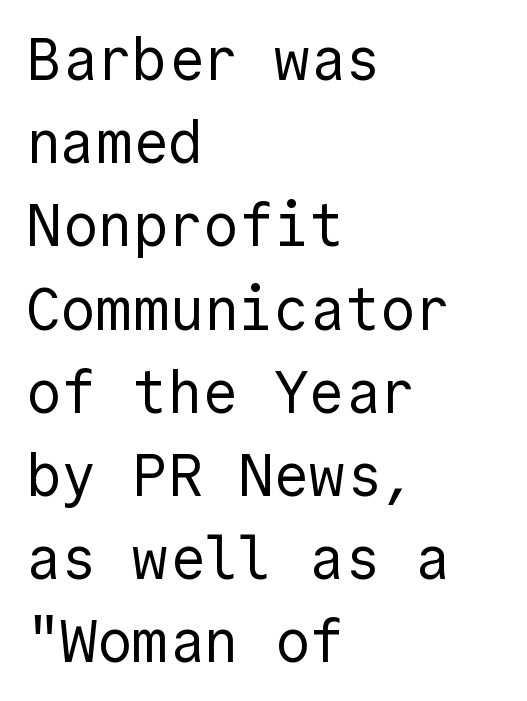
The lines sit at an ordinary, default distance from one another. Font category for this specimen: sans-serif. On a weight scale, this lands at 450 or below. The lines in this sample share a left origin and differ only in where they stop. Nothing unusual about the tracking: characters are spaced as the font intends. A roman cut, with each character standing at attention.
